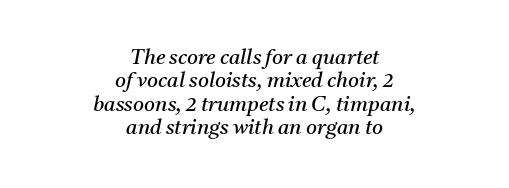
The image shows 21 px text type, italic (leaning right); set centered, tight line spacing (1.11x), normal letter spacing, not underlined.
